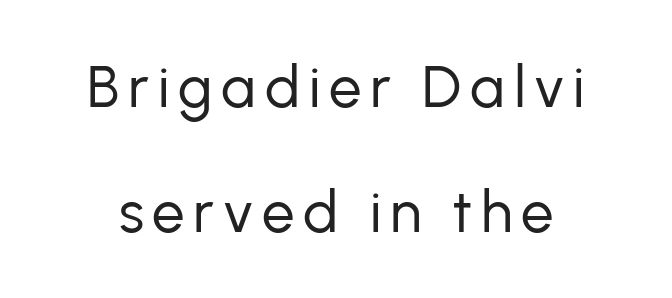
Leading is clearly above the norm, producing a sparse column. Any mark beneath the type? The region is blank. Looks like regular typesetting: each glyph gets only the width it needs. The rendering shows plain stroke endings on the letterforms — a sans-serif design. Ascenders rise straight up at ninety degrees. No chunkiness to these letters — they're not bold.
